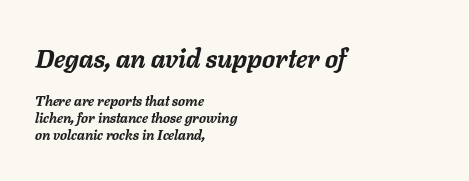
Q: Is the text bold? A: Yes.
Q: Is the text italic (slanted)? A: Yes, it leans right by about 11 degrees.
Q: Is the text underlined? A: No.
Q: How is the paragraph aligned? A: Left-aligned.
Q: Is the spacing between letters normal or unusually wide? A: Normal.
Q: Which block of text is set in a larger size, the first (top) or the second (bottom)? A: The first (top) one.
